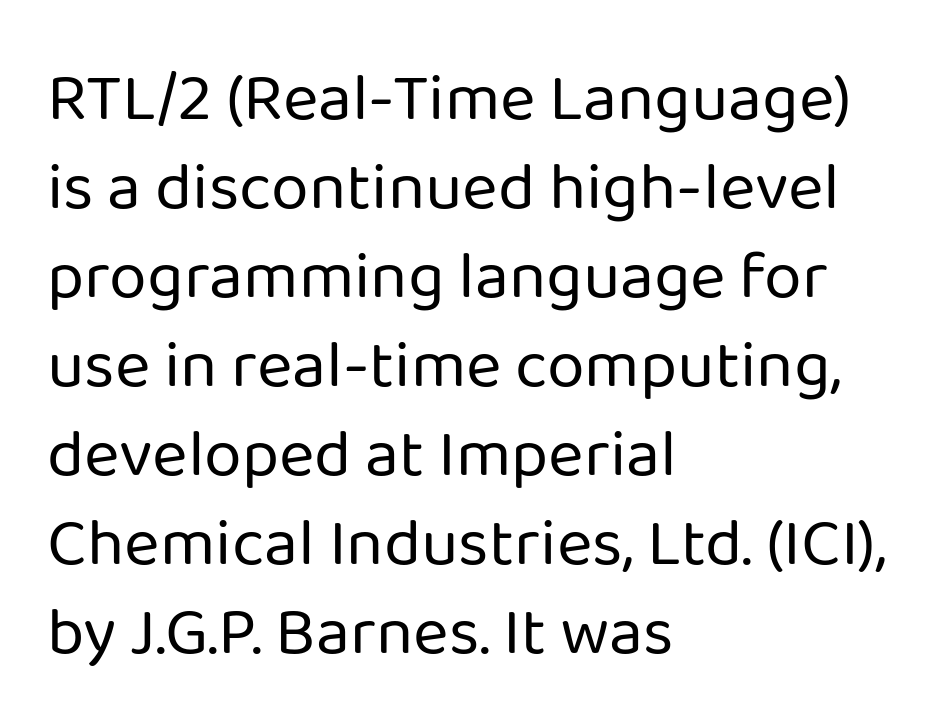
The specimen omits any rule beneath the text block's lines. Type style note: lacks serifs. Casual observation: everything's shoved over to the left. Vertical strokes here are truly vertical. The rendering uses natural spacing where letterforms have individual widths.
